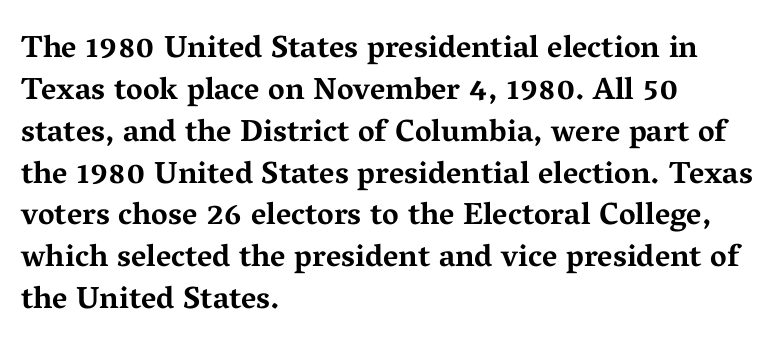
{"serif": "yes", "italic": "no", "bold": "yes", "weight": "bold", "width": "wide", "stroke_contrast": "medium", "x_height": "medium", "monospaced": "no", "underline": "no", "align": "left", "line_spacing": "normal", "line_spacing_ratio": 1.35, "letter_spacing": "normal", "letter_spacing_em": 0.0, "glyph_px": 31}
